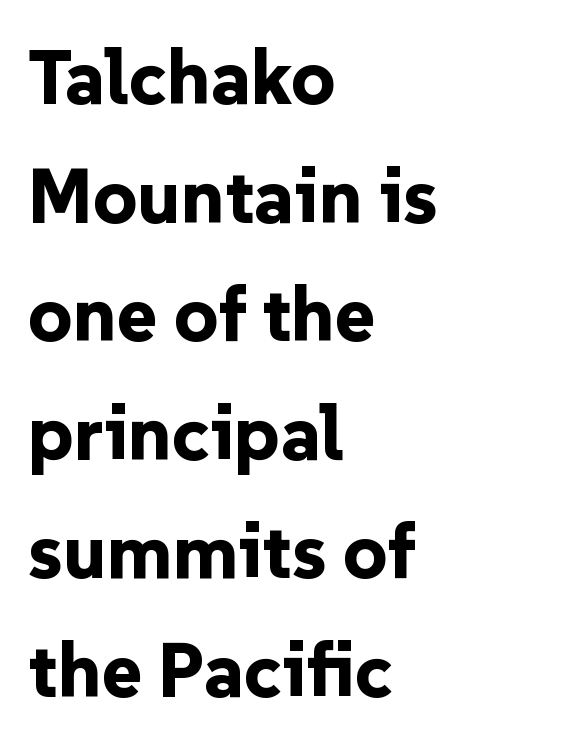
Q: Is the text bold? A: Yes.
Q: Is the text italic (slanted)? A: No, it is upright.
Q: Is the typeface a serif or a sans-serif typeface? A: Sans-serif.
Q: Is the text underlined? A: No.
Q: How is the paragraph aligned? A: Left-aligned.
Q: Is the spacing between letters normal or unusually wide? A: Normal.
Q: Is the spacing between lines tight, normal or loose? A: Normal.
Q: Width (condensed, normal, or wide)? A: Normal.
Q: Stroke contrast? A: Low.
Q: x-height? A: Medium.
Q: Monospaced? A: No.
